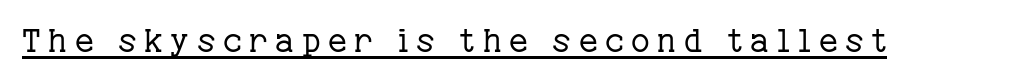
{"serif": "yes", "italic": "no", "bold": "no", "weight": "regular", "width": "normal", "stroke_contrast": "low", "x_height": "medium", "monospaced": "no", "underline": "yes", "letter_spacing": "wide", "letter_spacing_em": 0.24, "glyph_px": 32}
